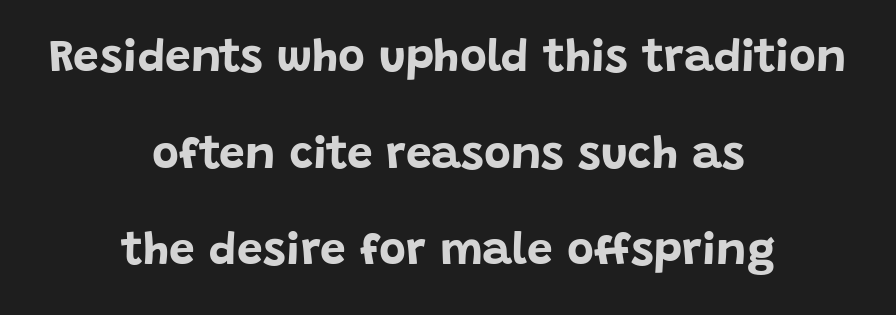
{"serif": "no", "italic": "no", "bold": "yes", "weight": "bold", "width": "normal", "stroke_contrast": "low", "x_height": "large", "monospaced": "no", "underline": "no", "align": "center", "line_spacing": "loose", "line_spacing_ratio": 2.1, "letter_spacing": "normal", "letter_spacing_em": 0.0, "glyph_px": 46}
